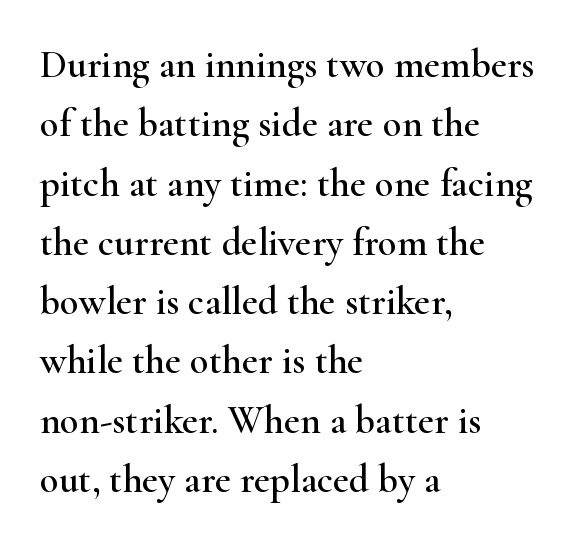
Q: Is the text italic (slanted)? A: No, it is upright.
Q: Is the typeface a serif or a sans-serif typeface? A: Serif.
Q: Is the text underlined? A: No.
Q: How is the paragraph aligned? A: Left-aligned.
Q: Is the spacing between letters normal or unusually wide? A: Normal.
Q: Is the spacing between lines tight, normal or loose? A: Normal.
Q: Width (condensed, normal, or wide)? A: Wide.
Q: Stroke contrast? A: High.
Q: x-height? A: Small.
Q: Monospaced? A: No.
